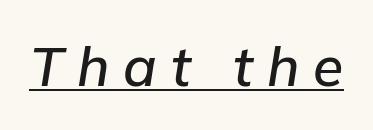
{"italic": "yes", "lean": "right", "slant_degrees": 9, "width": "normal", "stroke_contrast": "low", "x_height": "medium", "monospaced": "no", "underline": "yes", "letter_spacing": "wide", "letter_spacing_em": 0.25, "glyph_px": 55}
